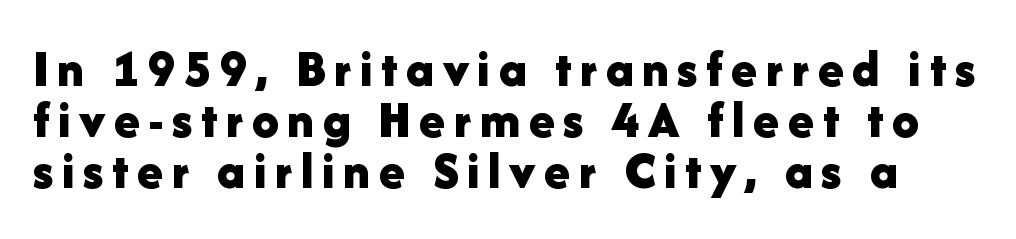
{"serif": "no", "italic": "no", "bold": "yes", "weight": "bold", "width": "normal", "stroke_contrast": "low", "x_height": "medium", "monospaced": "no", "underline": "no", "line_spacing": "tight", "line_spacing_ratio": 0.96, "glyph_px": 53}
